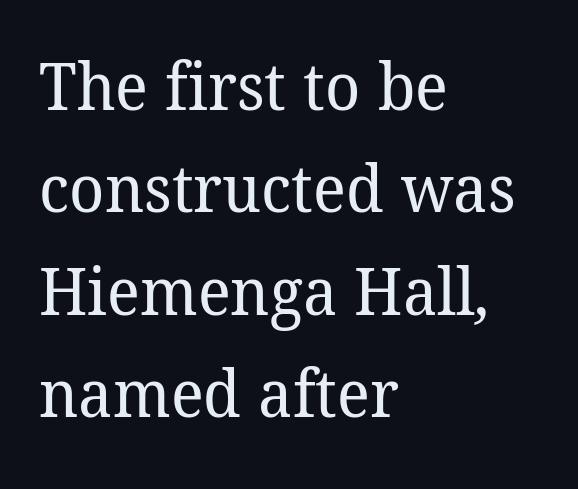
You could call the tracking neutral — neither tight nor loose. Unlike a clean sans, this face finishes its strokes with serifs. Horizontally, the lines are justified to the leading edge only. Vertical stems look standard width or narrower in stroke. The string is rendered with underlining switched off.
